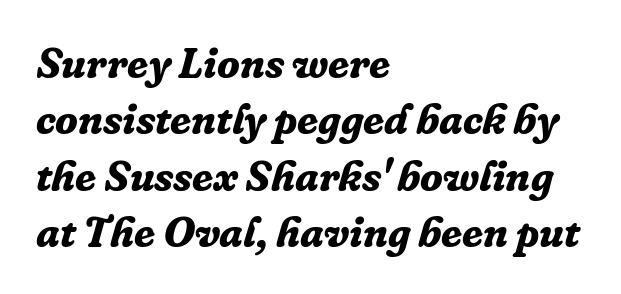
{"serif": "yes", "italic": "yes", "lean": "right", "slant_degrees": 16, "bold": "yes", "weight": "bold", "width": "normal", "stroke_contrast": "low", "x_height": "medium", "monospaced": "no", "underline": "no", "align": "left", "line_spacing": "normal", "line_spacing_ratio": 1.34, "letter_spacing": "normal", "letter_spacing_em": 0.0, "glyph_px": 42}
